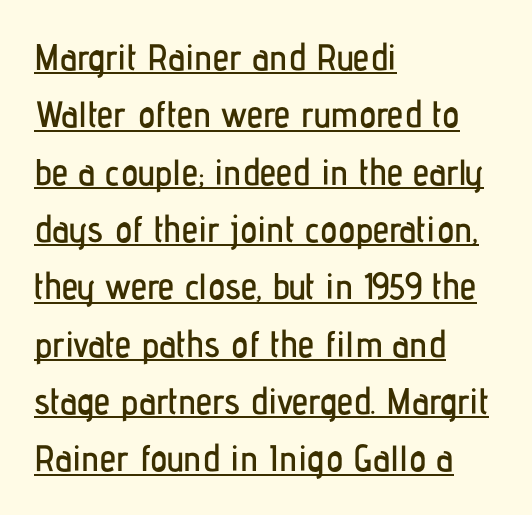
{"serif": "no", "italic": "no", "width": "condensed", "stroke_contrast": "low", "x_height": "medium", "monospaced": "no", "underline": "yes", "align": "left", "line_spacing": "normal", "line_spacing_ratio": 1.55, "letter_spacing": "normal", "letter_spacing_em": 0.0, "glyph_px": 37}
